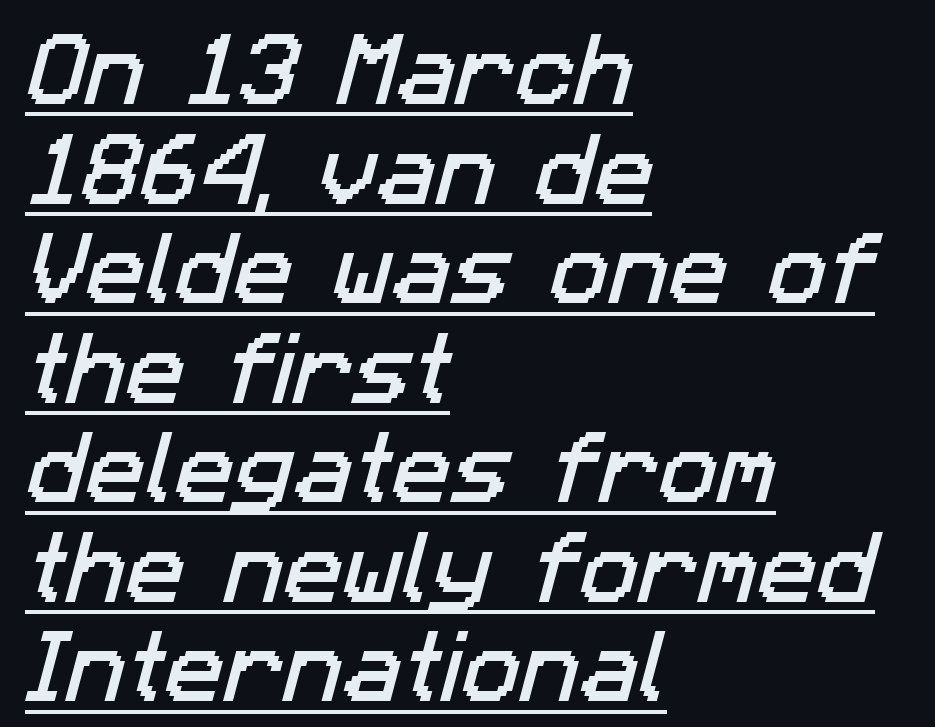
{"serif": "no", "width": "normal", "stroke_contrast": "low", "x_height": "medium", "monospaced": "no", "underline": "yes", "align": "left", "line_spacing": "normal", "line_spacing_ratio": 1.26, "letter_spacing": "normal", "letter_spacing_em": 0.0, "glyph_px": 79}
